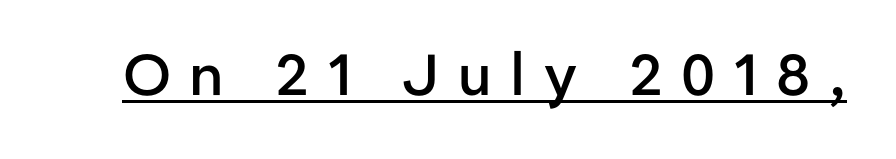
Q: Is the text bold? A: Semi-bold.
Q: Is the text italic (slanted)? A: No, it is upright.
Q: Is the typeface a serif or a sans-serif typeface? A: Sans-serif.
Q: Is the text underlined? A: Yes.
Q: Is the spacing between letters normal or unusually wide? A: Unusually wide.
Q: Width (condensed, normal, or wide)? A: Normal.
Q: Stroke contrast? A: Low.
Q: x-height? A: Medium.
Q: Monospaced? A: No.
